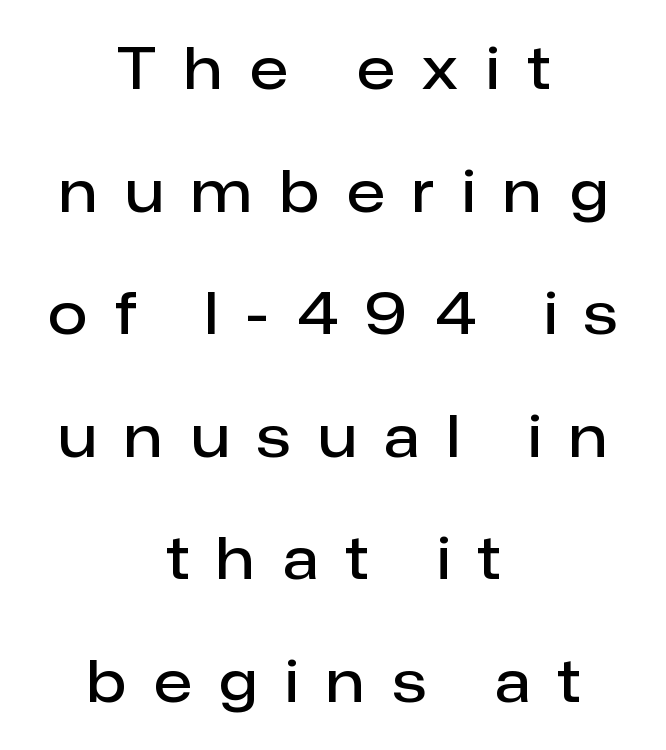
Q: Is the text bold? A: Semi-bold.
Q: Is the text italic (slanted)? A: No, it is upright.
Q: Is the typeface a serif or a sans-serif typeface? A: Sans-serif.
Q: Is the text underlined? A: No.
Q: How is the paragraph aligned? A: Centered.
Q: Is the spacing between letters normal or unusually wide? A: Unusually wide.
Q: Is the spacing between lines tight, normal or loose? A: Loose.
Q: Width (condensed, normal, or wide)? A: Normal.
Q: Stroke contrast? A: Low.
Q: x-height? A: Medium.
Q: Monospaced? A: No.
